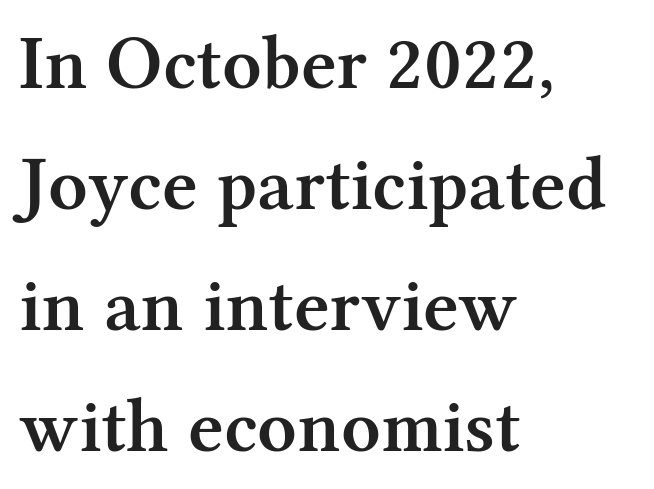
The image shows 77 px semibold serif type, upright; set left-aligned, normal line spacing (1.57x), normal letter spacing, not underlined; medium stroke contrast and a medium x-height.
